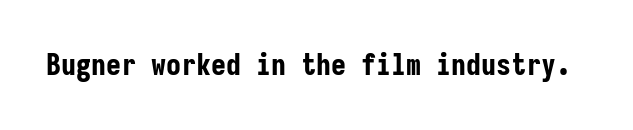
Plain, unruled lines of type. This sample uses plain, unmodified letter spacing. You could count columns in this text — the font is strictly monospaced. A typesetter would mark this as roman, not italic. I'd call this a sans setting — the letters go barefoot.
